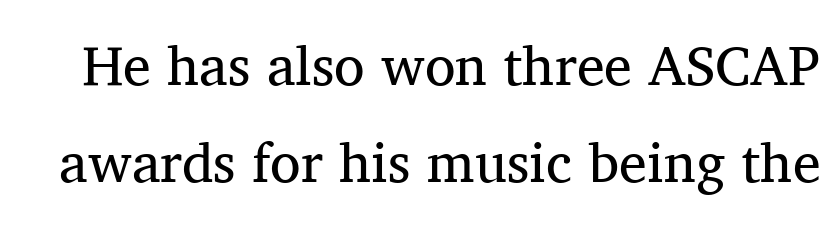
Q: Is the text bold? A: No.
Q: Is the text italic (slanted)? A: No, it is upright.
Q: Is the typeface a serif or a sans-serif typeface? A: Serif.
Q: Is the text underlined? A: No.
Q: Is the spacing between letters normal or unusually wide? A: Normal.
Q: Width (condensed, normal, or wide)? A: Normal.
Q: Stroke contrast? A: Medium.
Q: x-height? A: Medium.
Q: Monospaced? A: No.
